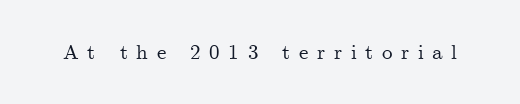
Every stem runs plumb, perpendicular to the baseline. Is the letter spacing exaggerated? Yes — the characters are pushed far apart. This rendering features lettering with no underline.
